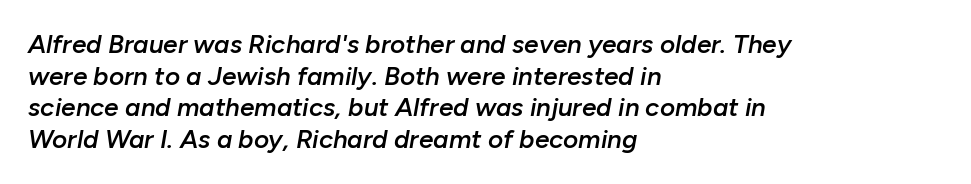
A fair bit of extra ink — the face is semibold, not bold. The lettering tilts uniformly, giving the passage an italic look. Honestly, there is no underline to notice here at all. These lines stack with their left ends in a neat column. Students, note that the glyphs here touch the page at normal intervals.
